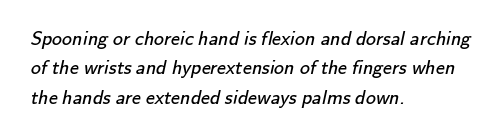
Q: Is the text bold? A: No.
Q: Is the text underlined? A: No.
Q: How is the paragraph aligned? A: Left-aligned.
Q: Is the spacing between letters normal or unusually wide? A: Normal.
Q: Is the spacing between lines tight, normal or loose? A: Normal.
